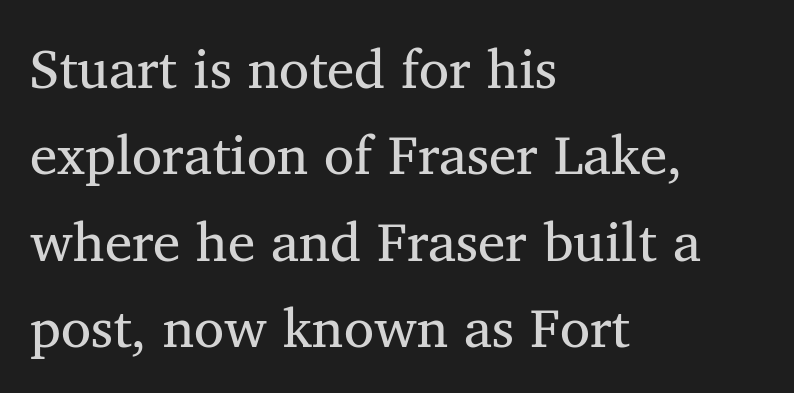
{"serif": "yes", "italic": "no", "bold": "no", "weight": "regular", "width": "normal", "stroke_contrast": "medium", "x_height": "medium", "monospaced": "no", "underline": "no", "align": "left", "line_spacing": "normal", "line_spacing_ratio": 1.57, "letter_spacing": "normal", "letter_spacing_em": 0.0, "glyph_px": 55}
